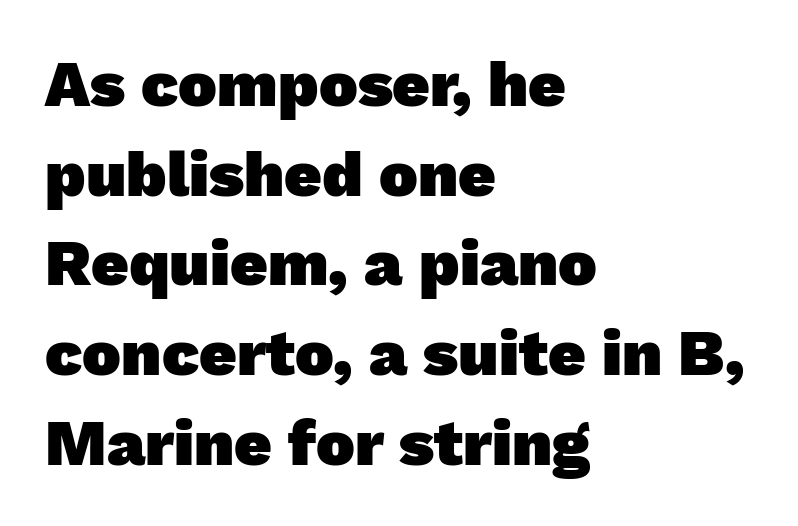
{"serif": "no", "bold": "yes", "weight": "heavy", "width": "normal", "stroke_contrast": "low", "x_height": "medium", "monospaced": "no", "underline": "no", "align": "left", "line_spacing": "normal", "line_spacing_ratio": 1.38, "letter_spacing": "normal", "letter_spacing_em": 0.0, "glyph_px": 65}
